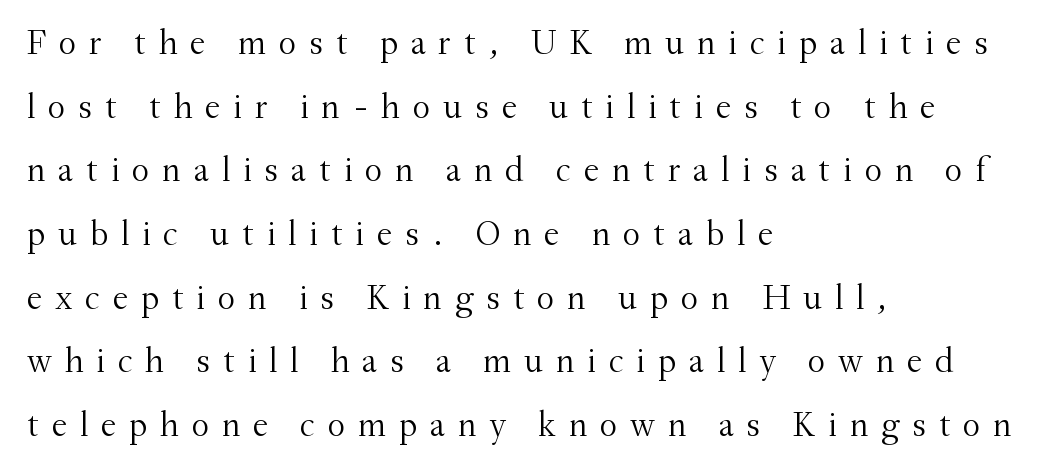
The image shows 35 px light serif type, upright; set left-aligned, line spacing 1.82x, unusually wide letter spacing (+0.36 em), not underlined; medium stroke contrast and a small x-height.
